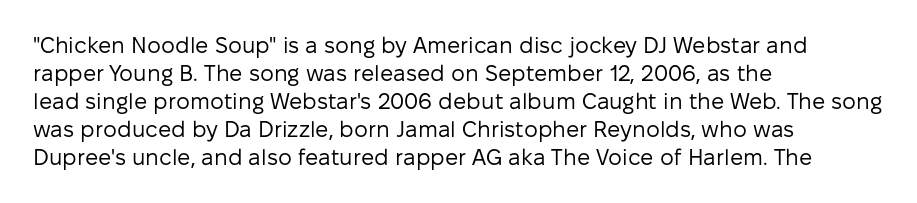
No extra ink here — the face is not bold. Students, observe: this is what conventionally led text looks like. Visually the block forms a straight wall on the left and a jagged coastline on the right. Clear beneath every line of the passage.
